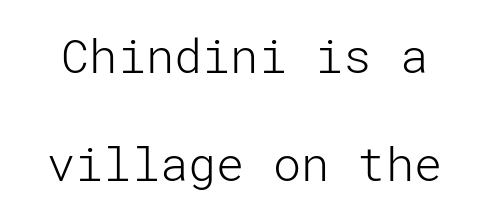
No feet cap the strokes, marking this as sans-serif type. In terms of letterspacing, this is plain default setting. Upright lettering throughout. The typesetting does not lean heavy: it is not bold. In terms of leading, this rendering errs on the spacious side. Clear beneath every line of the passage.
